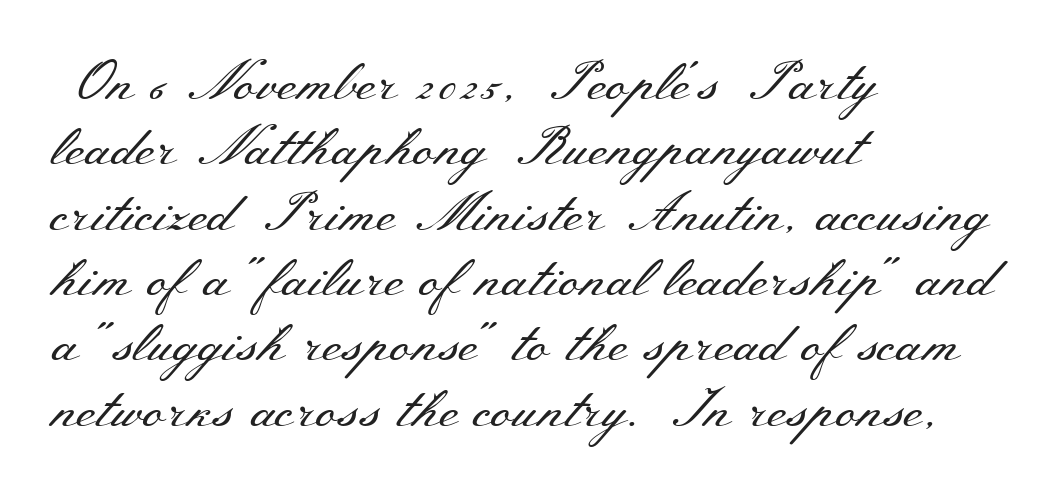
The rendering uses natural spacing where letterforms have individual widths. Heaviness? Minimal to ordinary, like unemphasized prose. A serif font was chosen for this passage.
